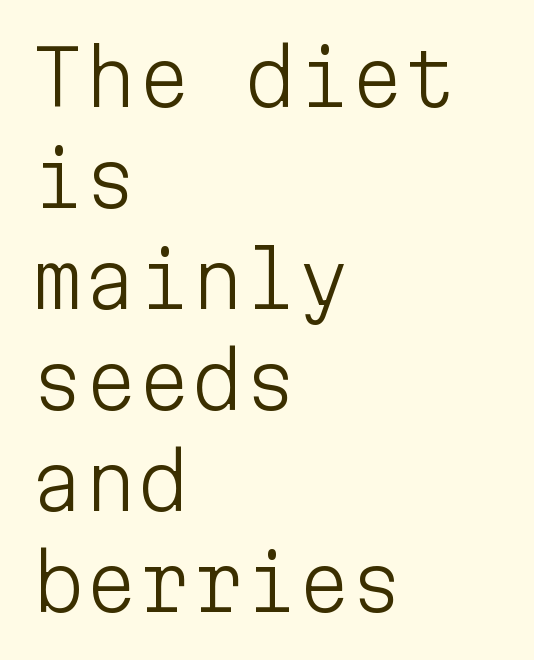
Lines of text with bare space underneath. The letterforms sit shoulder to shoulder at normal distance. If you drew a ruler down the left edge, every line would touch it. One glance says typical: line gaps are just what's usual. Note the uniform advance width — an 'i' takes as much space as an 'm'.
